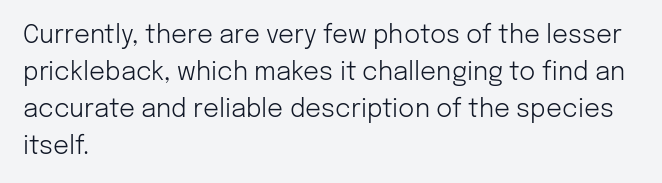
{"italic": "no", "bold": "no", "underline": "no", "align": "left", "line_spacing": "normal", "line_spacing_ratio": 1.48, "letter_spacing": "normal", "letter_spacing_em": 0.0, "glyph_px": 25}
